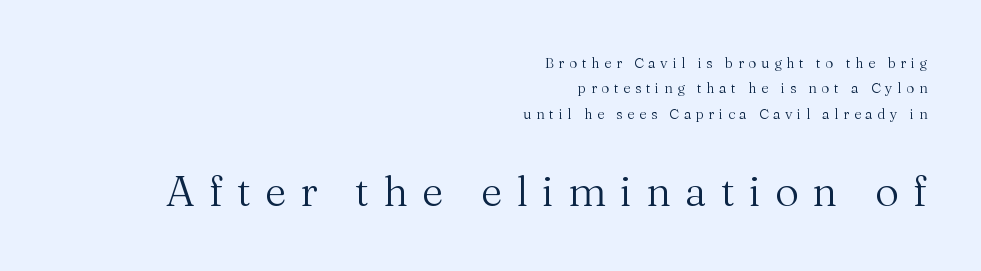
The image shows 42 px regular-weight serif type, upright; set right-aligned, line spacing 1.81x, unusually wide letter spacing (+0.33 em), not underlined; the second (bottom) block is 3.0x larger; medium stroke contrast and a medium x-height.
